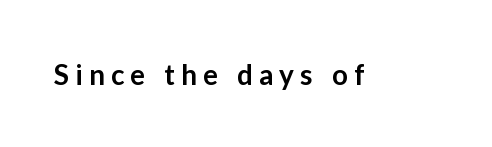
{"serif": "no", "italic": "no", "bold": "semi", "weight": "semibold", "width": "normal", "stroke_contrast": "low", "x_height": "medium", "monospaced": "no", "underline": "no", "letter_spacing": "wide", "letter_spacing_em": 0.22, "glyph_px": 28}
